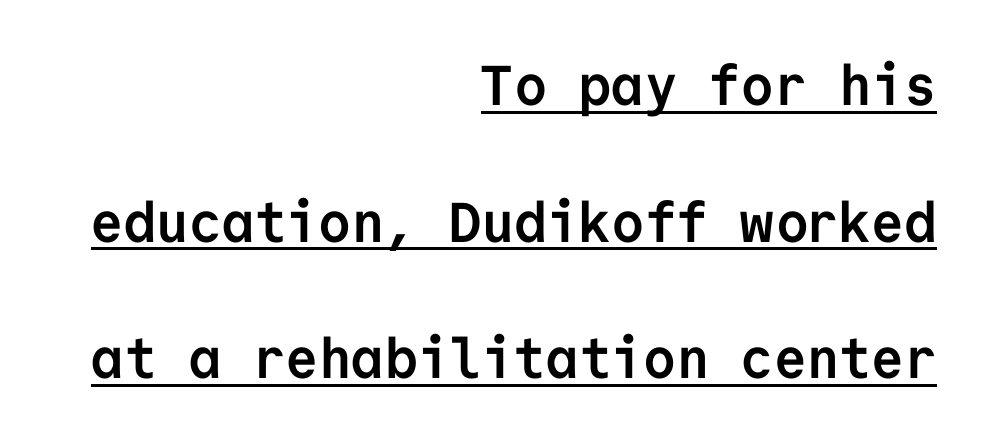
The image shows 56 px semibold sans-serif type, upright, monospaced; set right-aligned, loose line spacing (2.44x), normal letter spacing, underlined; low stroke contrast and a medium x-height.
